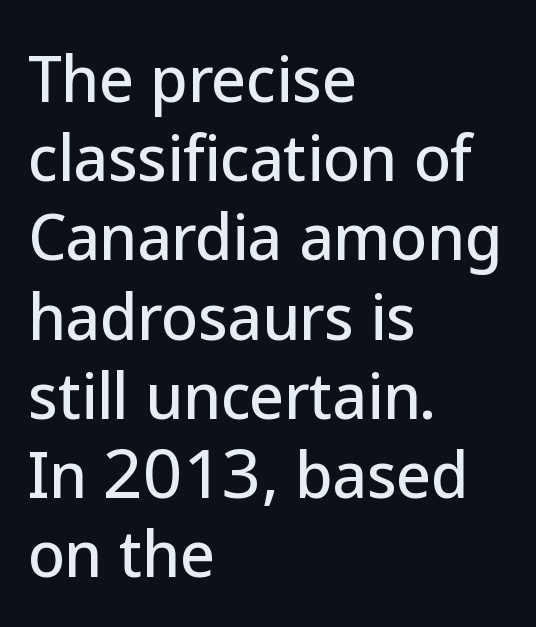
The image shows 60 px sans-serif type, upright; set left-aligned, normal line spacing (1.32x), normal letter spacing, not underlined; low stroke contrast and a medium x-height.
